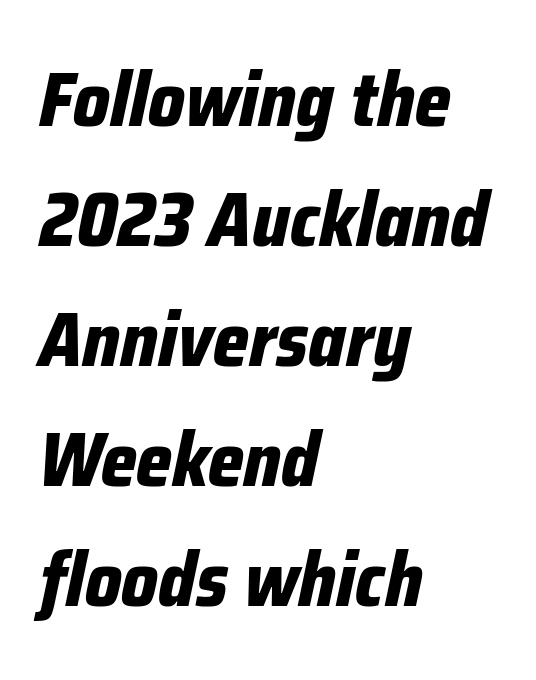
Q: Is the text bold? A: Yes.
Q: Is the text italic (slanted)? A: Yes, it leans right by about 12 degrees.
Q: Is the text underlined? A: No.
Q: How is the paragraph aligned? A: Left-aligned.
Q: Is the spacing between letters normal or unusually wide? A: Normal.
Q: Is the spacing between lines tight, normal or loose? A: Normal.
Q: Width (condensed, normal, or wide)? A: Condensed.
Q: Stroke contrast? A: Low.
Q: x-height? A: Medium.
Q: Monospaced? A: No.
